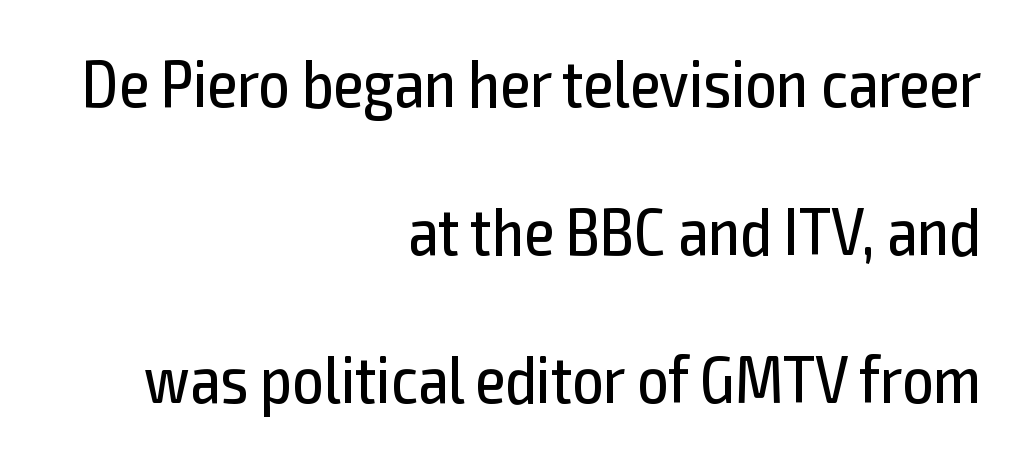
Q: Is the text bold? A: No.
Q: Is the text italic (slanted)? A: No, it is upright.
Q: Is the typeface a serif or a sans-serif typeface? A: Sans-serif.
Q: Is the text underlined? A: No.
Q: How is the paragraph aligned? A: Right-aligned.
Q: Is the spacing between letters normal or unusually wide? A: Normal.
Q: Is the spacing between lines tight, normal or loose? A: Loose.
Q: Width (condensed, normal, or wide)? A: Condensed.
Q: x-height? A: Medium.
Q: Monospaced? A: No.
